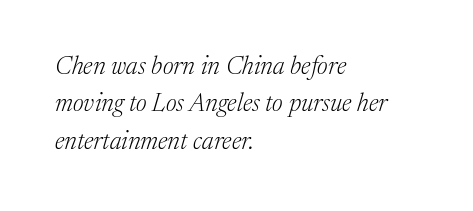
The characters are drawn with everyday or finer stroke widths. The glyphs look as if they've been sheared to an angle. What stands out about the letter spacing? Nothing — it is the standard amount. Underlining? Definitely not there. One glance says typical: line gaps are just what's usual.
